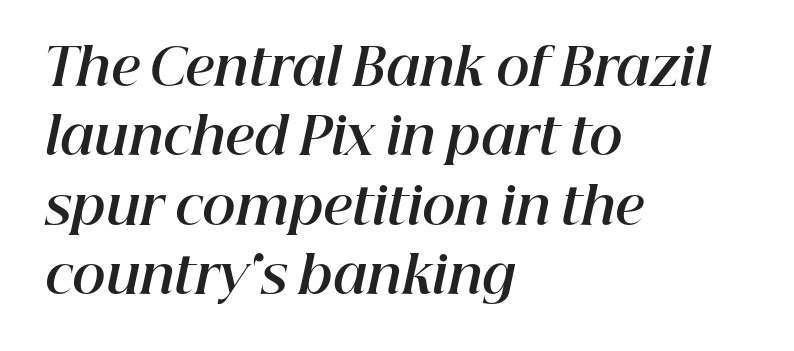
{"italic": "yes", "lean": "right", "slant_degrees": 12, "bold": "yes", "weight": "bold", "width": "normal", "stroke_contrast": "high", "x_height": "medium", "monospaced": "no", "underline": "no", "align": "left", "line_spacing": "normal", "line_spacing_ratio": 1.36, "letter_spacing": "normal", "letter_spacing_em": 0.0, "glyph_px": 51}
